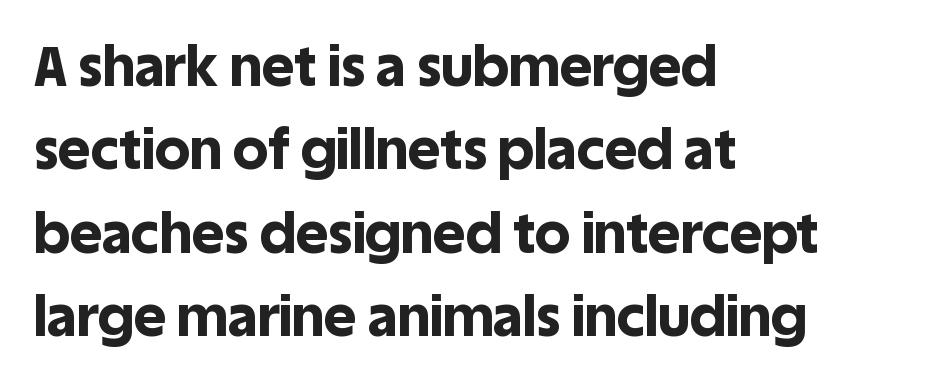
The image shows 56 px bold sans-serif type, upright; set left-aligned, normal line spacing (1.49x), normal letter spacing, not underlined; a large x-height.
